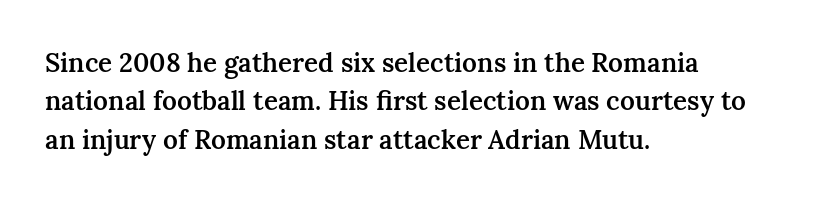
{"italic": "no", "bold": "semi", "underline": "no", "align": "left", "line_spacing": "normal", "line_spacing_ratio": 1.48, "letter_spacing": "normal", "letter_spacing_em": 0.0, "glyph_px": 26}
